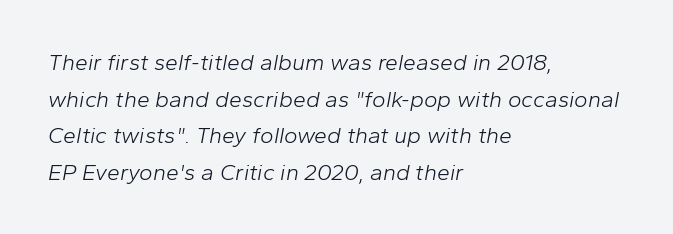
The image shows 23 px text type, italic (leaning right); set left-aligned, normal line spacing (1.59x), normal letter spacing, not underlined.
